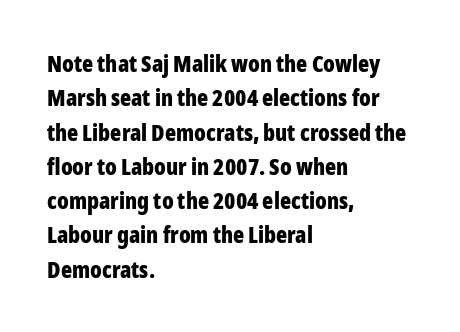
The space directly below the letters is spotless. Interline gaps are of average width in this sample. Ascenders rise straight up at ninety degrees. The rendering anchors every line to the left-hand side. The horizontal fit of the characters is conventional and even. The sample has been set heavy, in full bold.
